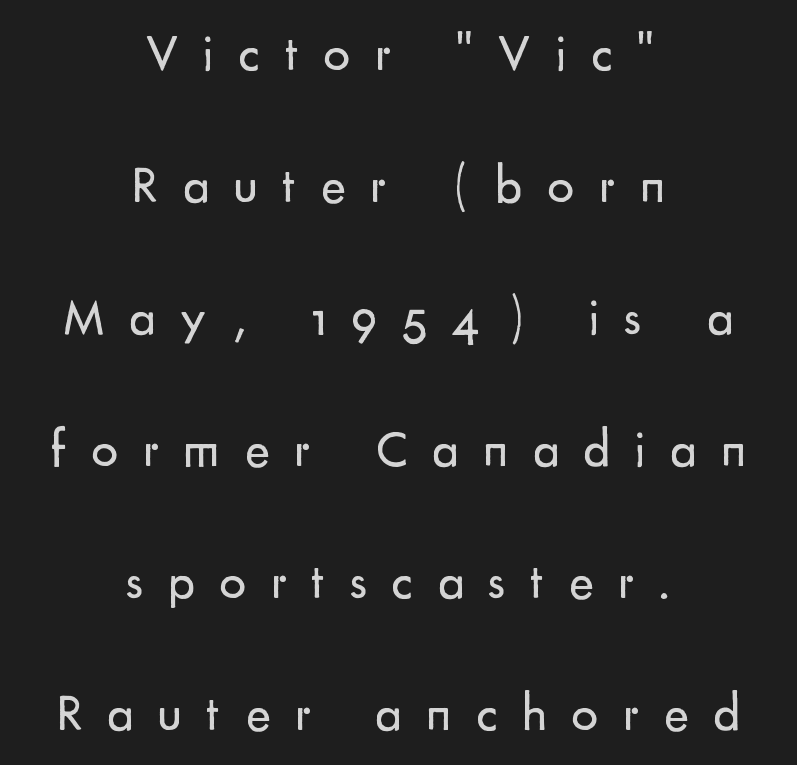
Underlining? Definitely not there. Caption: expanded tracking, letters set apart. A typesetter would call this proportional, since set widths differ per character. Every stem runs plumb, perpendicular to the baseline. Airy leading. No heavy texture on the line: the type isn't bold.
